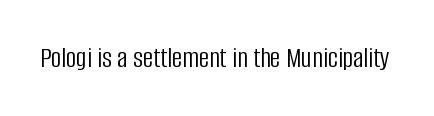
Posture: straight, roman, zero tilt. Looks like regular typesetting: each glyph gets only the width it needs. Note: no serifs on the glyphs. The space directly below the letters is spotless.
